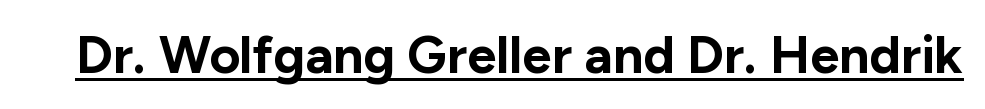
Does the type have serifs? No, each stem ends abruptly. The font is running at its bold setting. It's the straight-up-and-down kind of type. Character widths vary here, with narrow letters taking less room than wide ones. Has an underline been added? It has. This sample uses plain, unmodified letter spacing.
